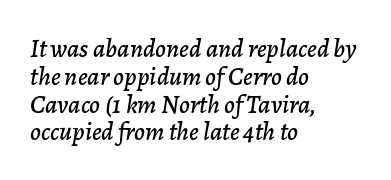
Clear beneath every line of the passage. Compared with typical paragraphs, the rows here are closer together. Tracking value appears to be zero — textbook default spacing. Teacher's note: observe the even left margin — that is flush-left alignment. The face used here has a pronounced slope to its letters.
